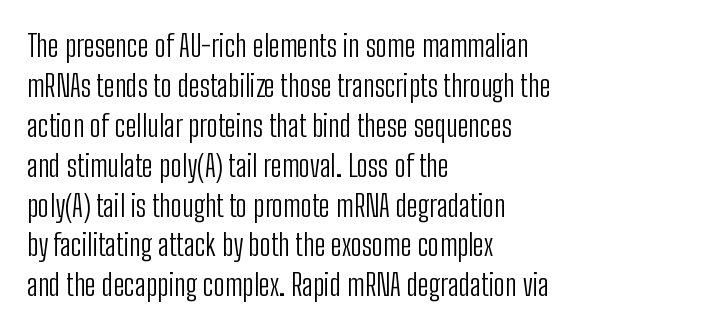
{"serif": "no", "italic": "no", "bold": "no", "weight": "light", "width": "condensed", "stroke_contrast": "low", "x_height": "medium", "monospaced": "no", "underline": "no", "align": "left", "line_spacing": "normal", "line_spacing_ratio": 1.33, "letter_spacing": "normal", "letter_spacing_em": 0.0, "glyph_px": 30}
